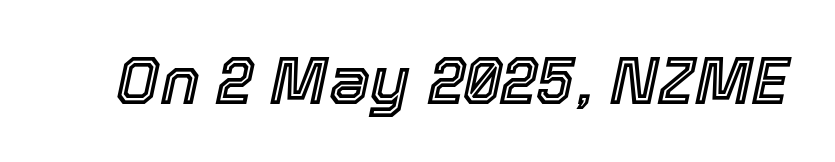
Here the glyphs are tracked normally, forming tight word shapes. Would a proofreader flag this as italicized? Yes. Think of a printed novel: that variable character pitch is what you see here. The space directly below the letters is spotless.
